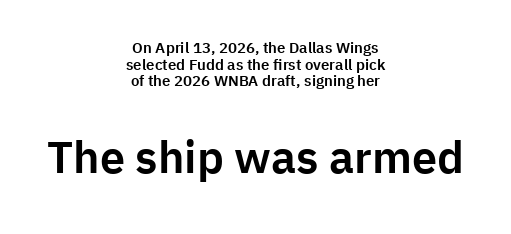
Words float on clear page, feet unadorned. The face used here is proportionally spaced, like ordinary book or web type. Here the glyphs are tracked normally, forming tight word shapes. Vertical spacing — tight.
